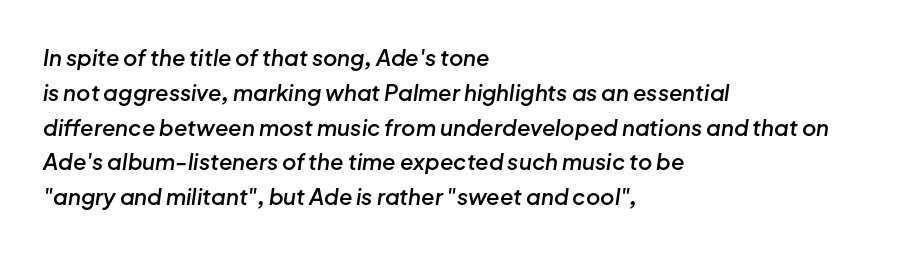
The image shows 22 px text type, italic (leaning right); set left-aligned, normal line spacing (1.58x), normal letter spacing, not underlined.
